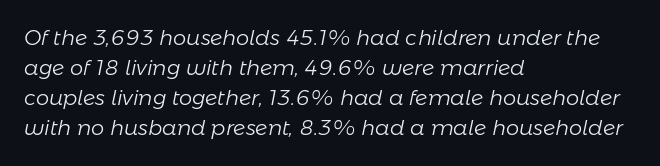
The image shows 21 px text type, italic (leaning right); set left-aligned, normal line spacing (1.43x), normal letter spacing, not underlined.
